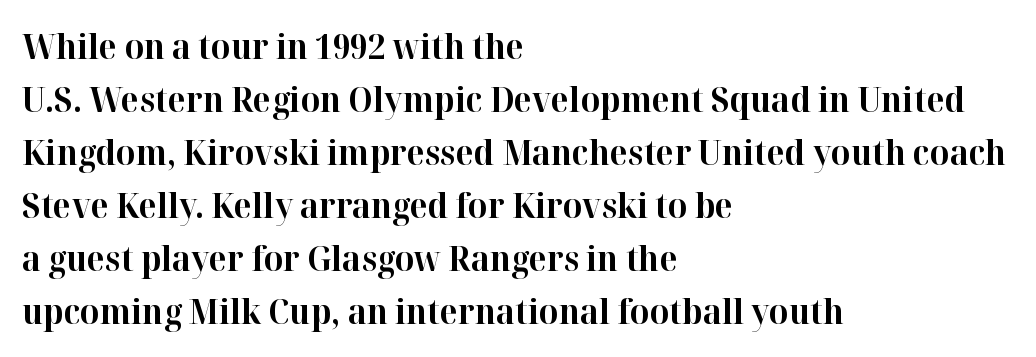
The image shows 34 px bold serif type, upright; set left-aligned, normal line spacing (1.56x), normal letter spacing, not underlined; high stroke contrast and a medium x-height.
